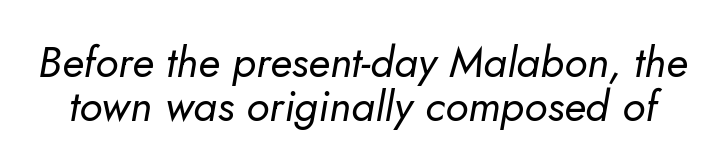
The font's italic variant was chosen for this text. Think of a printed novel: that variable character pitch is what you see here. Glance below the letters and you will spot only blank space. This block would grow much taller if given ordinary leading; it's compressed now. The type is set solid horizontally, with unmodified tracking.
